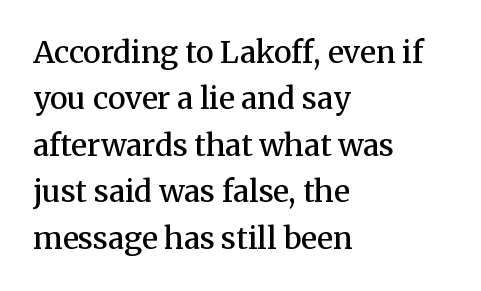
Q: Is the text bold? A: Semi-bold.
Q: Is the text italic (slanted)? A: No, it is upright.
Q: Is the typeface a serif or a sans-serif typeface? A: Serif.
Q: Is the text underlined? A: No.
Q: How is the paragraph aligned? A: Left-aligned.
Q: Is the spacing between letters normal or unusually wide? A: Normal.
Q: Is the spacing between lines tight, normal or loose? A: Normal.
Q: Width (condensed, normal, or wide)? A: Normal.
Q: Stroke contrast? A: Medium.
Q: x-height? A: Medium.
Q: Monospaced? A: No.
